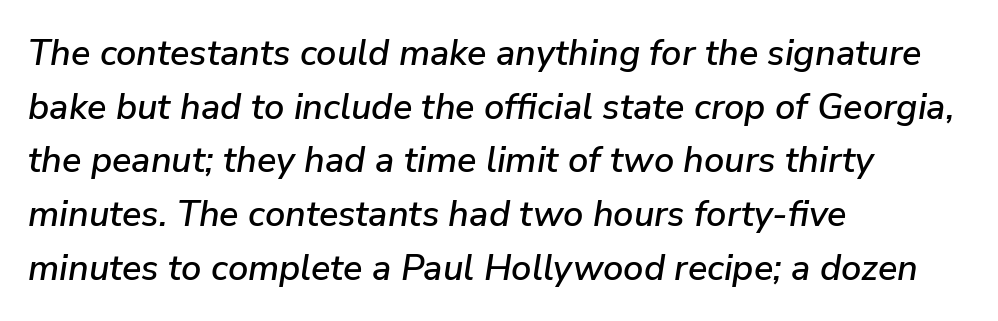
Q: Is the text italic (slanted)? A: Yes, it leans right by about 9 degrees.
Q: Is the text underlined? A: No.
Q: How is the paragraph aligned? A: Left-aligned.
Q: Is the spacing between letters normal or unusually wide? A: Normal.
Q: Is the spacing between lines tight, normal or loose? A: Normal.
Q: Width (condensed, normal, or wide)? A: Normal.
Q: Stroke contrast? A: Low.
Q: x-height? A: Medium.
Q: Monospaced? A: No.
